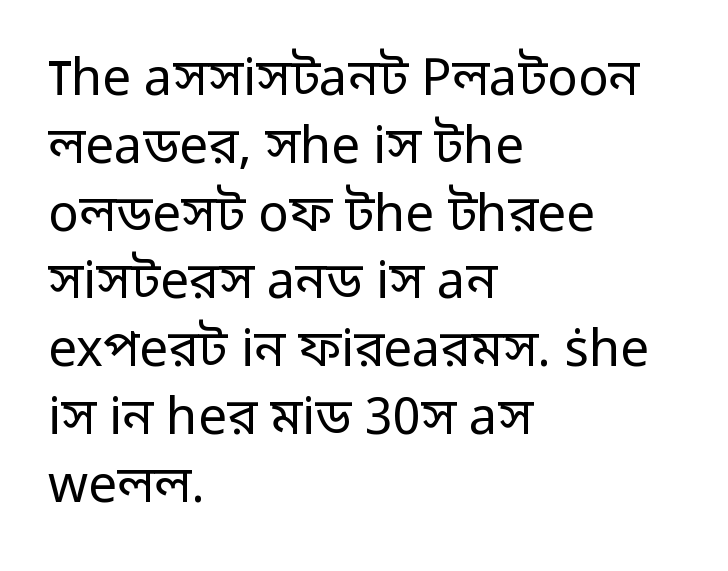
The passage shown stacks its lines at a standard gap. The typeface chosen for these lines omits serifs. The lettering holds an erect, upright posture throughout. Between one letter and the next there's only the usual sliver of space.
